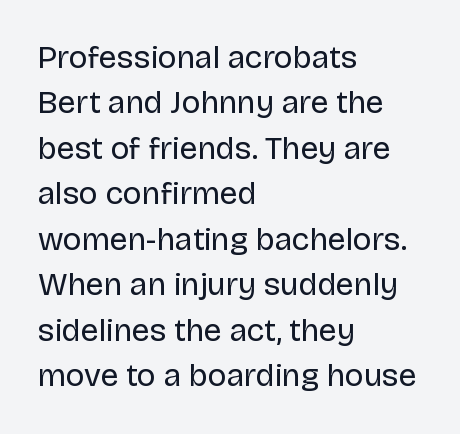
Q: Is the text bold? A: No.
Q: Is the text italic (slanted)? A: No, it is upright.
Q: Is the typeface a serif or a sans-serif typeface? A: Sans-serif.
Q: Is the text underlined? A: No.
Q: How is the paragraph aligned? A: Left-aligned.
Q: Is the spacing between letters normal or unusually wide? A: Normal.
Q: Is the spacing between lines tight, normal or loose? A: Normal.
Q: Width (condensed, normal, or wide)? A: Normal.
Q: Stroke contrast? A: Low.
Q: x-height? A: Large.
Q: Monospaced? A: No.
